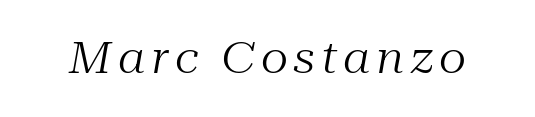
The lettering tilts uniformly, giving the passage an italic look. The font sits on the lighter half of the weight spectrum, regular included. What kind of face is this? One with serifs. Check the space under the baseline: it is left empty.
